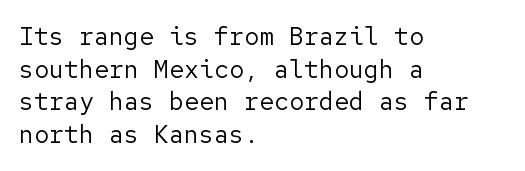
{"italic": "no", "bold": "no", "underline": "no", "align": "left", "line_spacing": "normal", "line_spacing_ratio": 1.31, "letter_spacing": "normal", "letter_spacing_em": 0.0, "glyph_px": 25}
